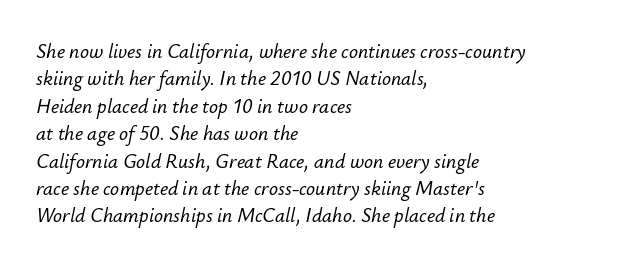
The image shows 20 px text type, italic (leaning right); set left-aligned, normal line spacing (1.37x), normal letter spacing, not underlined.
